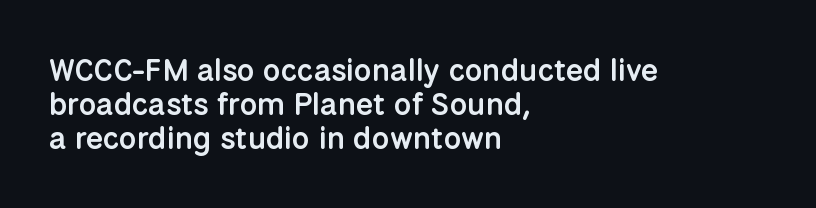
Q: Is the text bold? A: Semi-bold.
Q: Is the text italic (slanted)? A: No, it is upright.
Q: Is the typeface a serif or a sans-serif typeface? A: Sans-serif.
Q: Is the text underlined? A: No.
Q: How is the paragraph aligned? A: Left-aligned.
Q: Is the spacing between letters normal or unusually wide? A: Normal.
Q: Is the spacing between lines tight, normal or loose? A: Tight.
Q: Width (condensed, normal, or wide)? A: Normal.
Q: Stroke contrast? A: Low.
Q: x-height? A: Medium.
Q: Monospaced? A: No.
